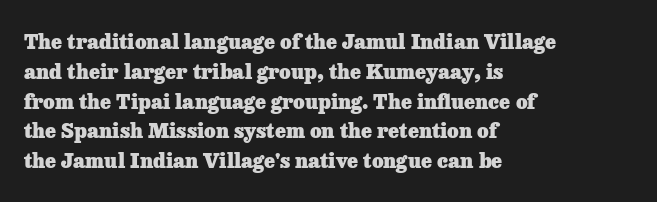
Summary of weight: heavy, a full bold. This sample is left-justified, so line endings fall wherever the words run out. The type sits square on the baseline with zero lean. The lines sit at an ordinary, default distance from one another. A bare baseline throughout the passage. This sample uses plain, unmodified letter spacing.
